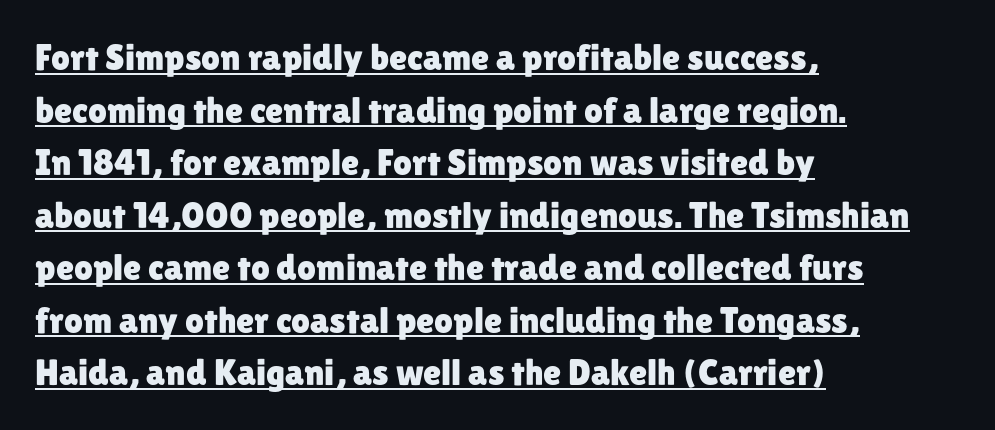
Successive baselines arrive at the customary interval. Layout note: lines flush left. Serifs: no, the terminals of the letterforms are clean. A continuous stroke trails under the words, as in a hyperlink. Does extra space separate the letters? No, they use regular spacing.
